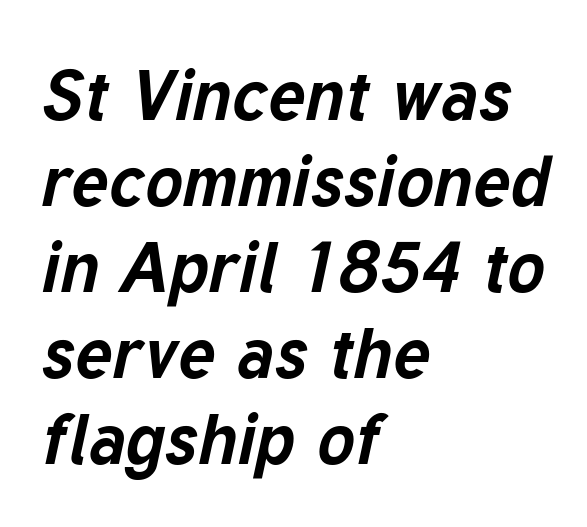
Tracking value appears to be zero — textbook default spacing. The text block is weighted toward the left margin, trailing off unevenly rightward. Does the lettering tilt? It does — this is italic. Heft: maximum for text — a bold. Bare-footed words on every line.
